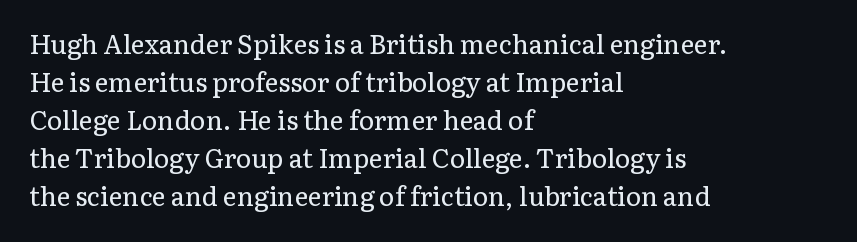
The image shows 26 px text type, upright; set left-aligned, normal line spacing (1.46x), normal letter spacing, not underlined.
